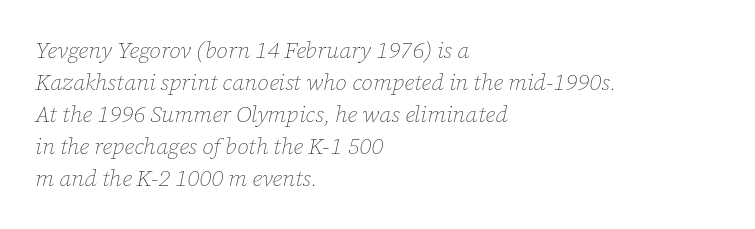
Q: Is the text bold? A: No.
Q: Is the text italic (slanted)? A: Yes, it leans right by about 12 degrees.
Q: Is the text underlined? A: No.
Q: How is the paragraph aligned? A: Left-aligned.
Q: Is the spacing between letters normal or unusually wide? A: Normal.
Q: Is the spacing between lines tight, normal or loose? A: Normal.
